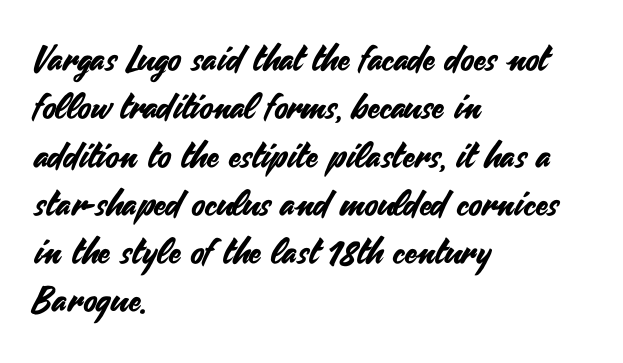
Q: Is the text italic (slanted)? A: Yes.
Q: Is the typeface a serif or a sans-serif typeface? A: Sans-serif.
Q: Is the text underlined? A: No.
Q: How is the paragraph aligned? A: Left-aligned.
Q: Is the spacing between letters normal or unusually wide? A: Normal.
Q: Is the spacing between lines tight, normal or loose? A: Normal.
Q: Width (condensed, normal, or wide)? A: Normal.
Q: Stroke contrast? A: Medium.
Q: x-height? A: Small.
Q: Monospaced? A: No.
